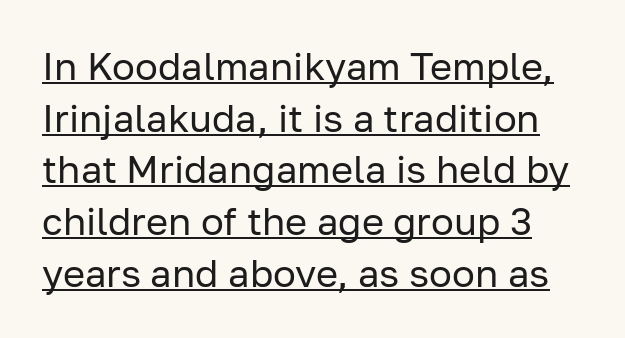
Q: Is the text bold? A: No.
Q: Is the text italic (slanted)? A: No, it is upright.
Q: Is the typeface a serif or a sans-serif typeface? A: Sans-serif.
Q: Is the text underlined? A: Yes.
Q: Is the spacing between letters normal or unusually wide? A: Normal.
Q: Is the spacing between lines tight, normal or loose? A: Normal.
Q: Width (condensed, normal, or wide)? A: Normal.
Q: Stroke contrast? A: Low.
Q: x-height? A: Medium.
Q: Monospaced? A: No.
